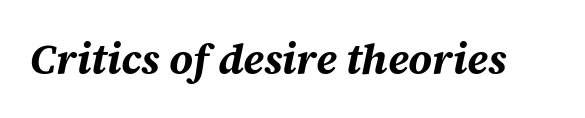
Q: Is the text bold? A: Yes.
Q: Is the text italic (slanted)? A: Yes, it leans right by about 12 degrees.
Q: Is the text underlined? A: No.
Q: Is the spacing between letters normal or unusually wide? A: Normal.
Q: Width (condensed, normal, or wide)? A: Normal.
Q: Stroke contrast? A: Medium.
Q: x-height? A: Large.
Q: Monospaced? A: No.
